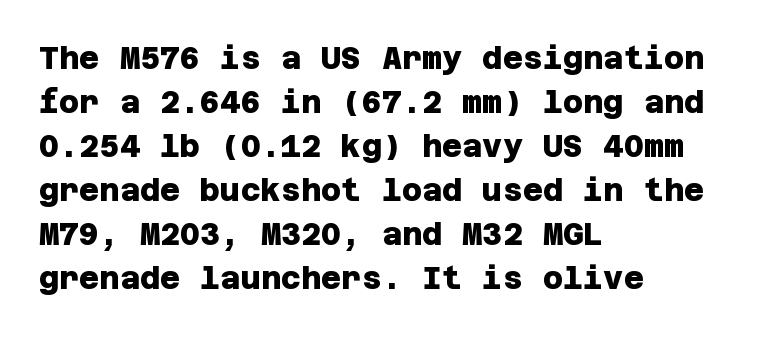
{"serif": "no", "bold": "yes", "weight": "heavy", "width": "normal", "stroke_contrast": "low", "x_height": "large", "underline": "no", "align": "left", "line_spacing": "normal", "line_spacing_ratio": 1.42, "letter_spacing": "normal", "letter_spacing_em": 0.0, "glyph_px": 31}
